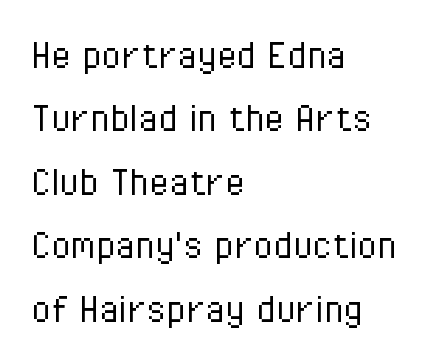
The image shows 45 px light, condensed sans-serif type, upright; set left-aligned, normal line spacing (1.41x), normal letter spacing, not underlined; low stroke contrast and a medium x-height.
